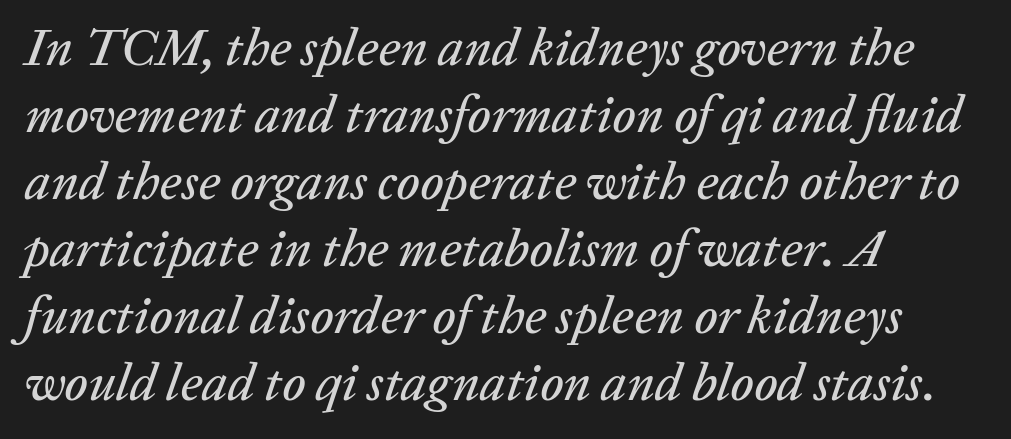
The image shows 52 px text type, italic (leaning right); set left-aligned, normal line spacing (1.29x), normal letter spacing, not underlined; low stroke contrast and a medium x-height.
